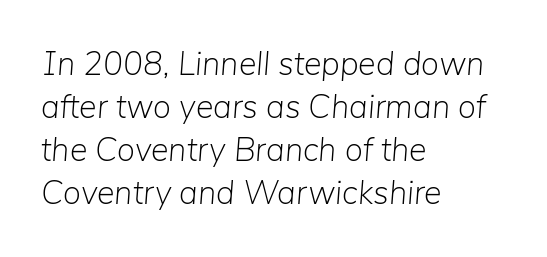
{"italic": "yes", "lean": "right", "slant_degrees": 5, "bold": "no", "weight": "light", "width": "normal", "stroke_contrast": "low", "x_height": "medium", "monospaced": "no", "underline": "no", "align": "left", "line_spacing": "normal", "line_spacing_ratio": 1.3, "letter_spacing": "normal", "letter_spacing_em": 0.0, "glyph_px": 33}
